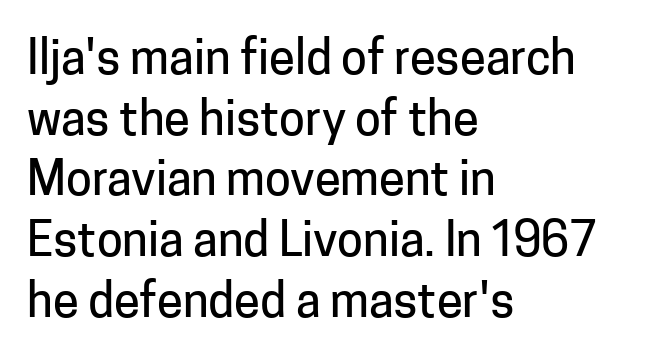
Q: Is the text italic (slanted)? A: No, it is upright.
Q: Is the typeface a serif or a sans-serif typeface? A: Sans-serif.
Q: Is the text underlined? A: No.
Q: How is the paragraph aligned? A: Left-aligned.
Q: Is the spacing between letters normal or unusually wide? A: Normal.
Q: Is the spacing between lines tight, normal or loose? A: Normal.
Q: Width (condensed, normal, or wide)? A: Normal.
Q: Stroke contrast? A: Low.
Q: x-height? A: Medium.
Q: Monospaced? A: No.
